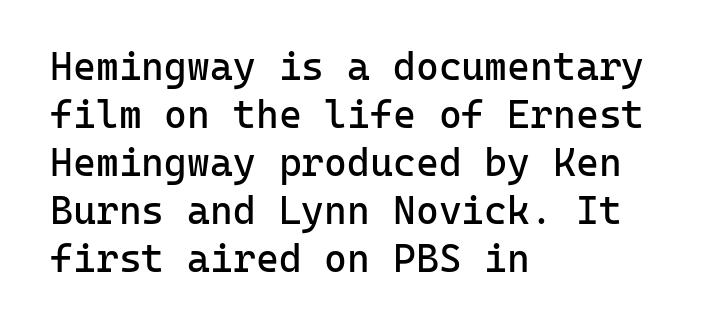
{"serif": "no", "italic": "no", "bold": "no", "weight": "regular", "width": "normal", "stroke_contrast": "low", "x_height": "medium", "monospaced": "yes", "underline": "no", "align": "left", "line_spacing_ratio": 1.23, "letter_spacing": "normal", "letter_spacing_em": 0.0, "glyph_px": 39}
